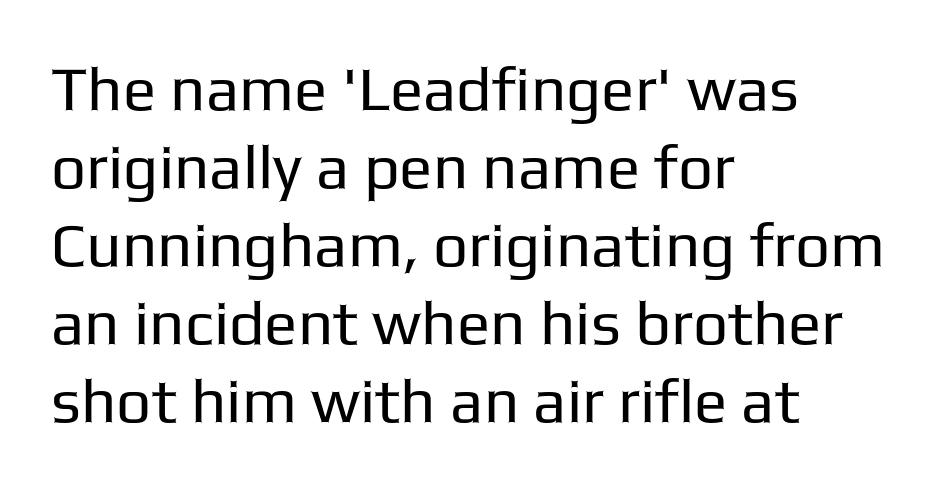
The zone under the glyphs is completely vacant. Stroke mass is kept to a normal reading level or below. The face used here is a sans, in the tradition of grotesques and geometrics. The rendering uses a moderate line-height, typical for paragraphs.
